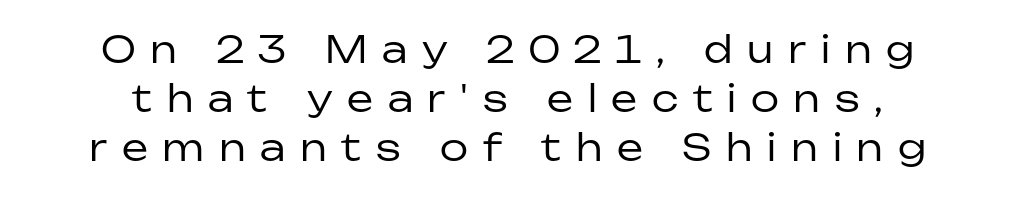
{"serif": "no", "italic": "no", "bold": "no", "weight": "regular", "width": "normal", "stroke_contrast": "low", "x_height": "medium", "monospaced": "no", "underline": "no", "line_spacing": "normal", "line_spacing_ratio": 1.33, "letter_spacing": "wide", "letter_spacing_em": 0.4, "glyph_px": 37}
